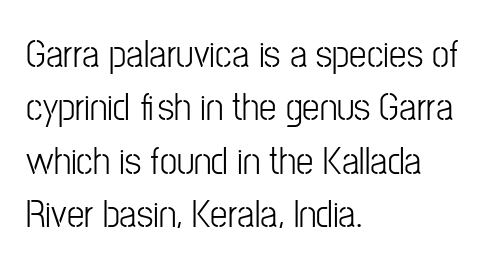
{"serif": "no", "italic": "no", "bold": "no", "weight": "light", "width": "condensed", "stroke_contrast": "low", "x_height": "medium", "monospaced": "no", "underline": "no", "align": "left", "line_spacing": "normal", "line_spacing_ratio": 1.37, "letter_spacing": "normal", "letter_spacing_em": 0.0, "glyph_px": 39}
